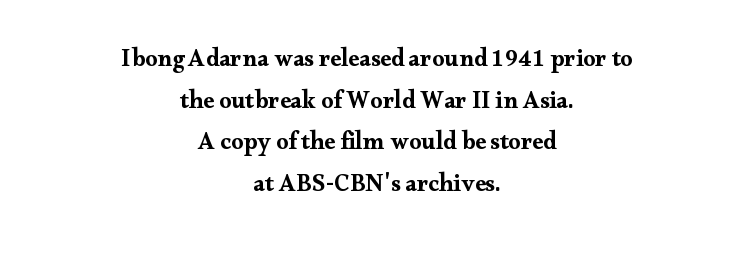
The face used here has the dense, thick strokes of a bold. One-word summary of the alignment: center. Inter-character spacing is left at the font's built-in metrics. Notice how the stems are strictly vertical — no italics here. The strip under each line holds only bare page.
